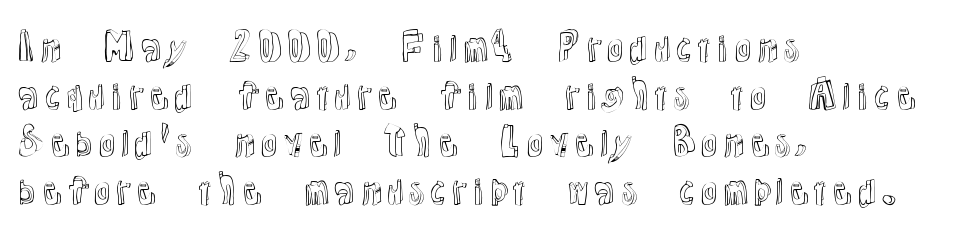
Q: Is the text italic (slanted)? A: No, it is upright.
Q: Is the text underlined? A: No.
Q: How is the paragraph aligned? A: Left-aligned.
Q: Is the spacing between letters normal or unusually wide? A: Normal.
Q: Is the spacing between lines tight, normal or loose? A: Normal.
Q: Width (condensed, normal, or wide)? A: Normal.
Q: x-height? A: Medium.
Q: Monospaced? A: No.
